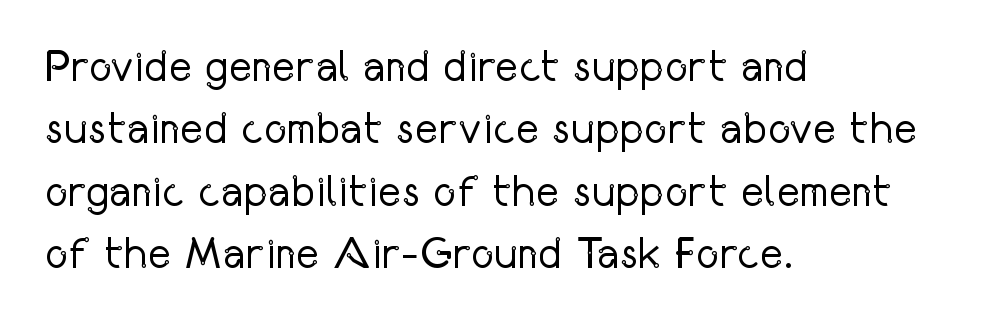
Q: Is the text bold? A: No.
Q: Is the text italic (slanted)? A: No, it is upright.
Q: Is the typeface a serif or a sans-serif typeface? A: Sans-serif.
Q: Is the text underlined? A: No.
Q: How is the paragraph aligned? A: Left-aligned.
Q: Is the spacing between letters normal or unusually wide? A: Normal.
Q: Is the spacing between lines tight, normal or loose? A: Normal.
Q: Width (condensed, normal, or wide)? A: Condensed.
Q: Stroke contrast? A: Low.
Q: x-height? A: Medium.
Q: Monospaced? A: No.
